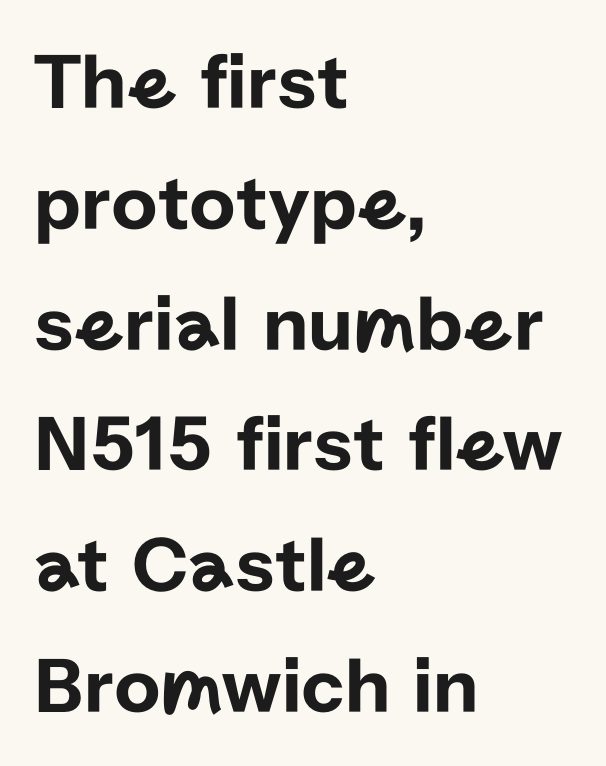
The image shows 80 px sans-serif type, upright; set left-aligned, normal line spacing (1.51x), normal letter spacing, not underlined; low stroke contrast and a medium x-height.
